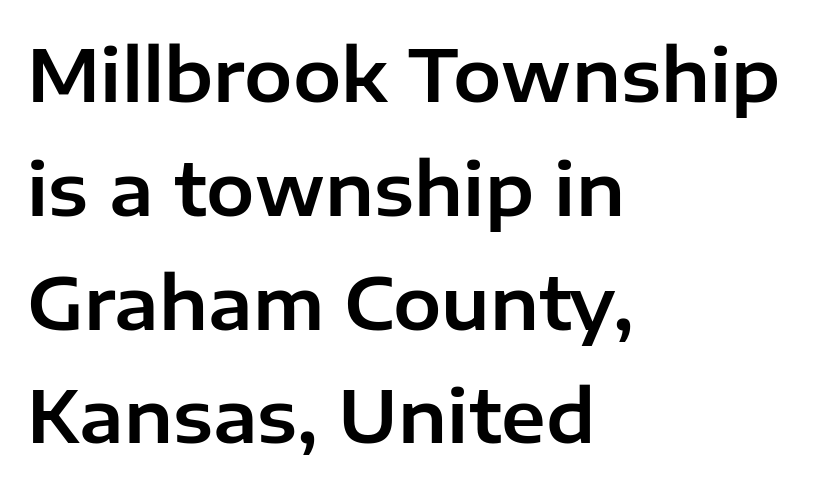
{"serif": "no", "italic": "no", "width": "normal", "stroke_contrast": "low", "x_height": "medium", "monospaced": "no", "underline": "no", "align": "left", "line_spacing": "normal", "line_spacing_ratio": 1.58, "letter_spacing": "normal", "letter_spacing_em": 0.0, "glyph_px": 72}
